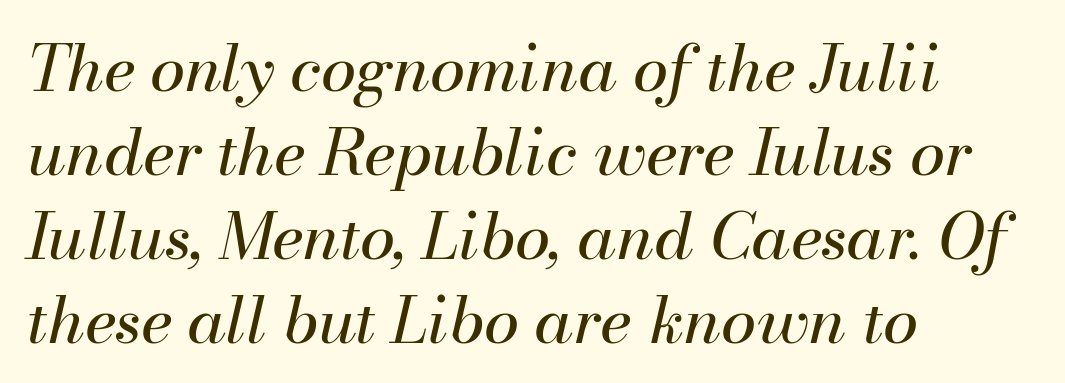
Q: Is the text bold? A: No.
Q: Is the text italic (slanted)? A: Yes, it leans right by about 13 degrees.
Q: Is the text underlined? A: No.
Q: How is the paragraph aligned? A: Left-aligned.
Q: Is the spacing between letters normal or unusually wide? A: Normal.
Q: Is the spacing between lines tight, normal or loose? A: Normal.
Q: Width (condensed, normal, or wide)? A: Normal.
Q: Stroke contrast? A: Medium.
Q: x-height? A: Small.
Q: Monospaced? A: No.
